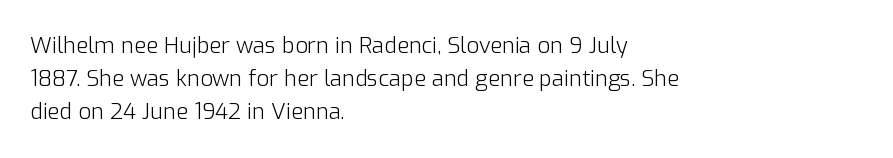
{"italic": "no", "bold": "no", "underline": "no", "align": "left", "line_spacing": "normal", "line_spacing_ratio": 1.51, "letter_spacing": "normal", "letter_spacing_em": 0.0, "glyph_px": 22}
